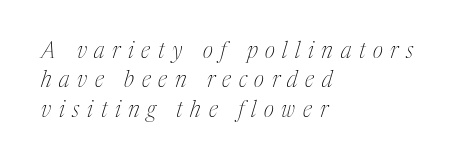
Glance below the letters and you will spot only blank space. Alignment: flush left. Designer's note — italics engaged. Honestly, the letter spacing is so wide it's the main thing you notice. The rows are spaced the way most documents space them. Think standard paragraph weight, or any step lighter than that.
